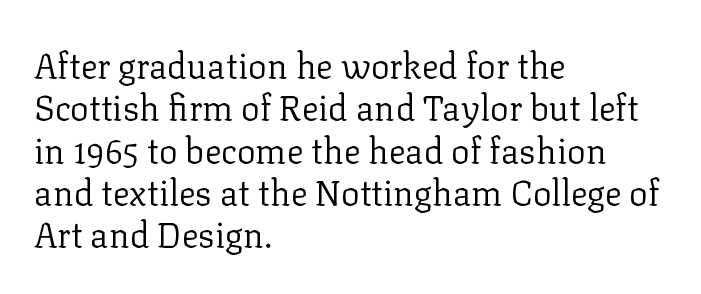
{"serif": "yes", "italic": "no", "bold": "no", "weight": "regular", "width": "normal", "stroke_contrast": "low", "x_height": "medium", "monospaced": "no", "underline": "no", "align": "left", "line_spacing_ratio": 1.21, "letter_spacing": "normal", "letter_spacing_em": 0.0, "glyph_px": 35}
